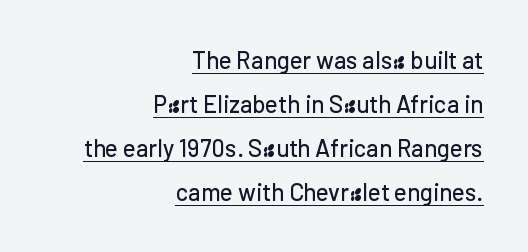
The image shows 24 px text type, upright; set right-aligned, line spacing 1.84x, normal letter spacing, underlined.
